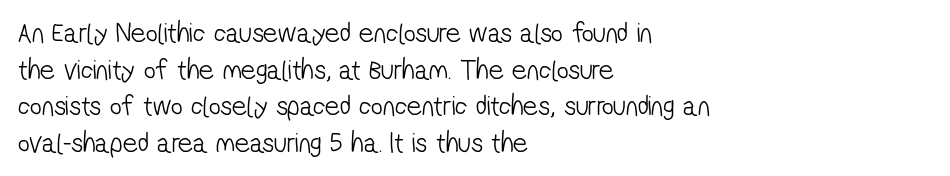
Interline gaps are of average width in this sample. Each stroke keeps to a modest, everyday thickness or less. Caption: multi-line text, flush left, ragged right. The passage shown is typed in a proportional face where columns would drift. Tracking here is standard; glyphs follow each other at the usual distance.
